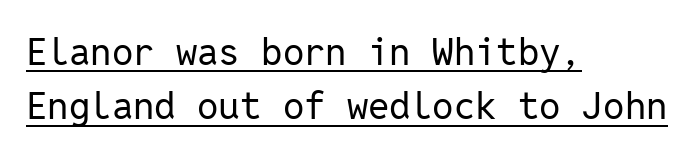
{"serif": "no", "italic": "no", "bold": "no", "weight": "regular", "width": "normal", "stroke_contrast": "low", "x_height": "medium", "monospaced": "yes", "underline": "yes", "align": "left", "line_spacing": "normal", "line_spacing_ratio": 1.43, "letter_spacing": "normal", "letter_spacing_em": 0.0, "glyph_px": 38}
